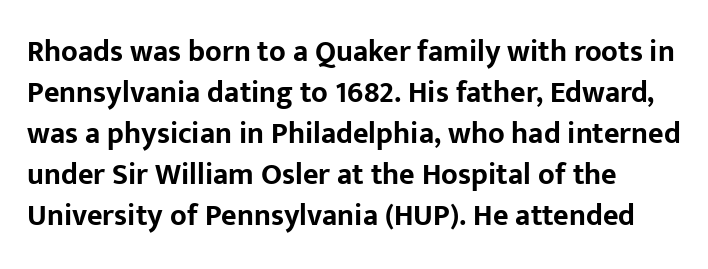
The letters stand upright; this is a roman face. How would I describe the line gaps? Plain and ordinary. Is this a fixed-width face? No — the glyphs have proportional, varying widths. The typeface chosen for these lines omits serifs. Between one letter and the next there's only the usual sliver of space.
